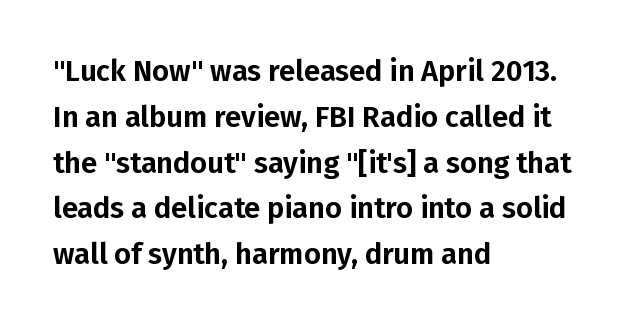
Q: Is the text italic (slanted)? A: No, it is upright.
Q: Is the typeface a serif or a sans-serif typeface? A: Sans-serif.
Q: Is the text underlined? A: No.
Q: How is the paragraph aligned? A: Left-aligned.
Q: Is the spacing between letters normal or unusually wide? A: Normal.
Q: Is the spacing between lines tight, normal or loose? A: Normal.
Q: Width (condensed, normal, or wide)? A: Normal.
Q: Stroke contrast? A: Low.
Q: x-height? A: Medium.
Q: Monospaced? A: No.
